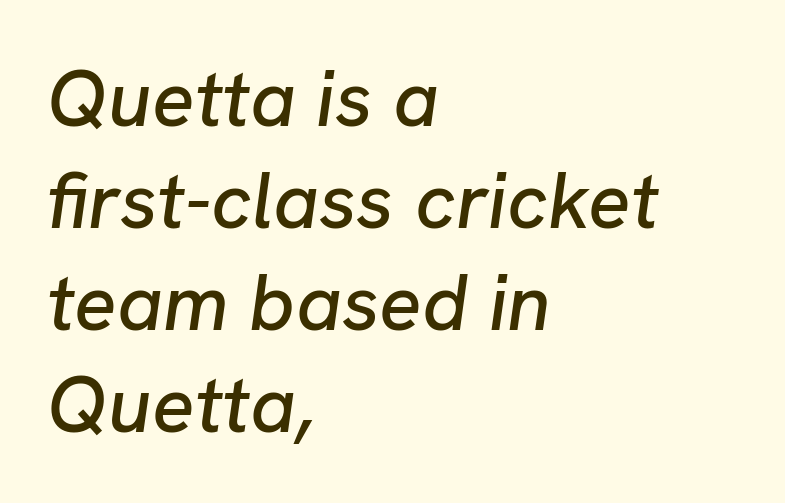
Q: Is the text italic (slanted)? A: Yes, it leans right by about 8 degrees.
Q: Is the text underlined? A: No.
Q: How is the paragraph aligned? A: Left-aligned.
Q: Is the spacing between letters normal or unusually wide? A: Normal.
Q: Is the spacing between lines tight, normal or loose? A: Normal.
Q: Width (condensed, normal, or wide)? A: Normal.
Q: Stroke contrast? A: Low.
Q: x-height? A: Medium.
Q: Monospaced? A: No.
